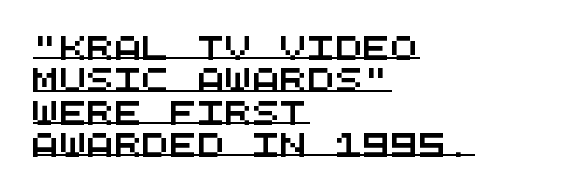
{"underline": "yes", "align": "left", "line_spacing": "normal", "line_spacing_ratio": 1.41, "letter_spacing": "normal", "letter_spacing_em": 0.0, "glyph_px": 23}
